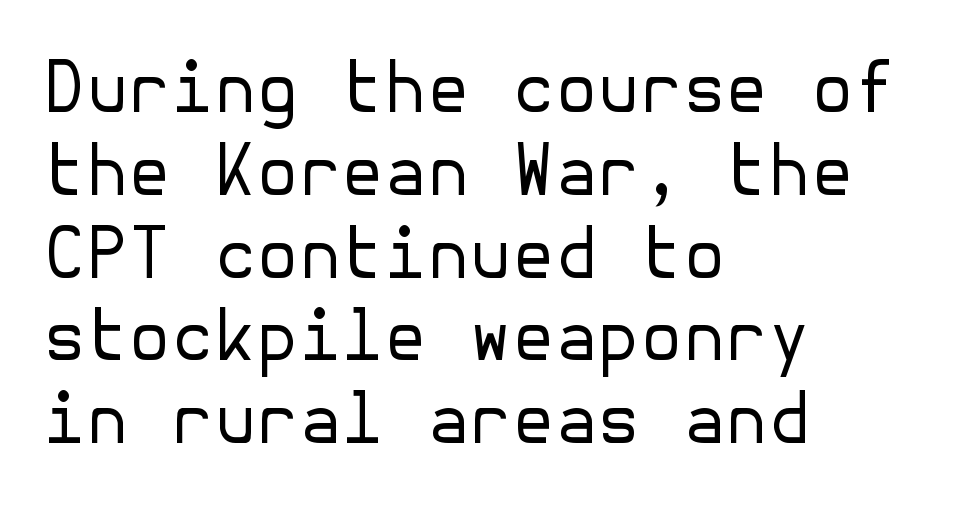
Stem width sits at or under what a default text font uses. If you drew a ruler down the left edge, every line would touch it. Unlike italic type, these characters show no tilt at all. Any mark beneath the type? The region is blank. Does extra space separate the letters? No, they use regular spacing. In terms of letterform style, serifs are entirely absent.
